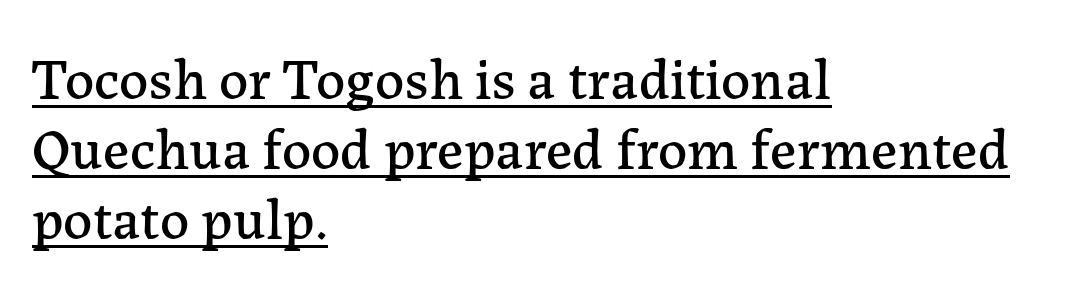
{"serif": "yes", "italic": "no", "width": "normal", "stroke_contrast": "low", "x_height": "medium", "monospaced": "no", "underline": "yes", "align": "left", "line_spacing_ratio": 1.21, "letter_spacing": "normal", "letter_spacing_em": 0.0, "glyph_px": 58}
